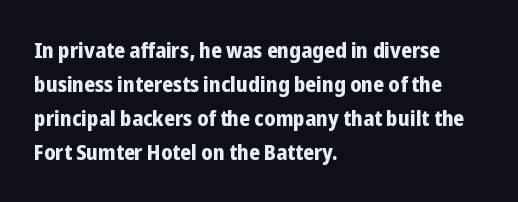
{"italic": "no", "bold": "yes", "underline": "no", "align": "left", "line_spacing": "normal", "line_spacing_ratio": 1.55, "letter_spacing": "normal", "letter_spacing_em": 0.0, "glyph_px": 22}
